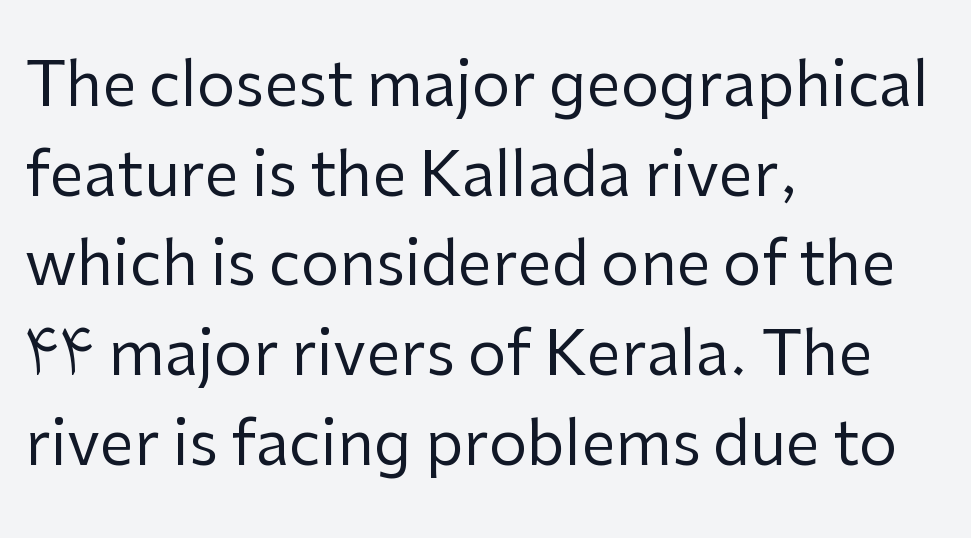
No italicization has been applied; the sample stays upright. Stroke thickness stays within the range of a standard reading face or lighter. I'd call this a sans setting — the letters go barefoot. Rule under the text: the space is simply empty.
